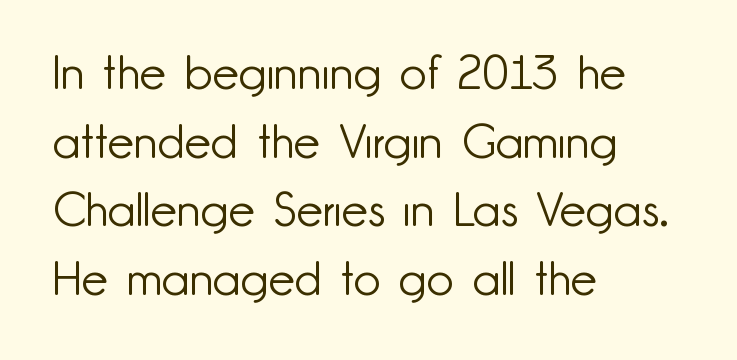
Q: Is the text bold? A: No.
Q: Is the text italic (slanted)? A: No, it is upright.
Q: Is the typeface a serif or a sans-serif typeface? A: Sans-serif.
Q: Is the text underlined? A: No.
Q: How is the paragraph aligned? A: Left-aligned.
Q: Is the spacing between letters normal or unusually wide? A: Normal.
Q: Is the spacing between lines tight, normal or loose? A: Normal.
Q: Width (condensed, normal, or wide)? A: Normal.
Q: Stroke contrast? A: Low.
Q: x-height? A: Small.
Q: Monospaced? A: No.
